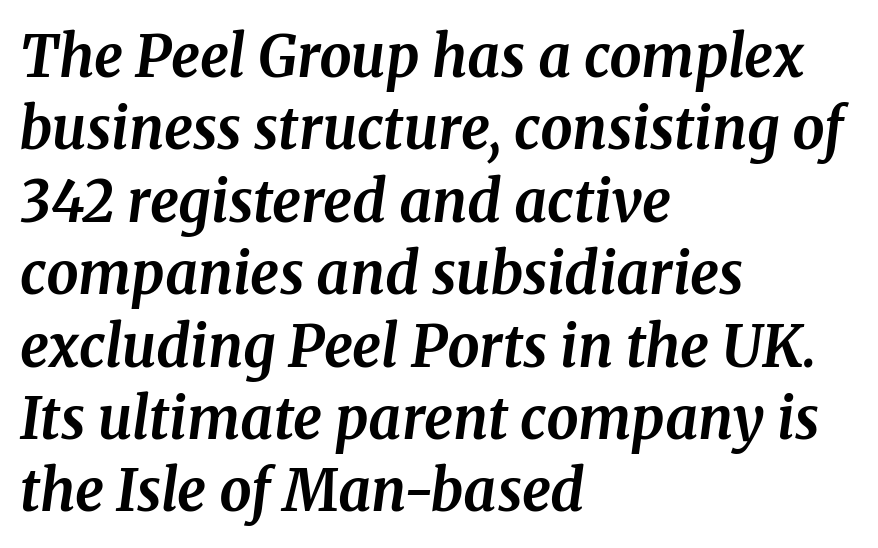
Posture: slanted. Character widths vary here, with narrow letters taking less room than wide ones. The gaps between neighbouring characters are ordinary and unremarkable. Each letter's strokes conclude with small projecting serifs.
